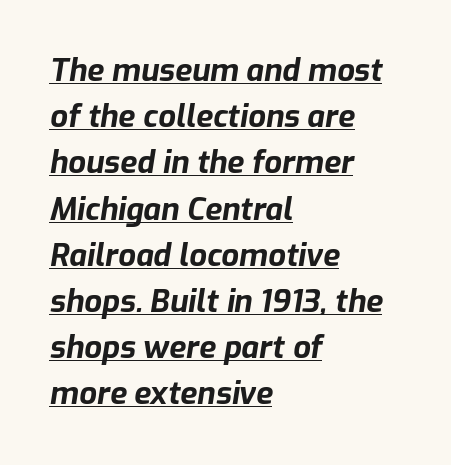
The typesetter chose a ragged-right arrangement here. Regular leading. The horizontal fit of the characters is conventional and even. A baseline rule has been typeset under these characters. Yep, that's italic — everything's leaning. You could not count columns in this text — the font is proportionally spaced.
